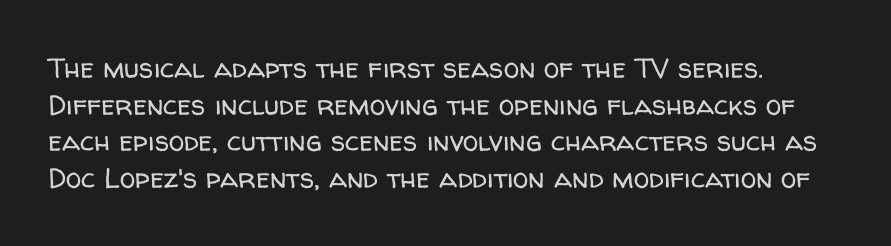
Characters follow at the spacing the type designer built in. Whoever set this chose a conventional vertical rhythm. No letter is thick-stroked: the sample isn't bold. The typeface chosen for these lines omits serifs. Where is the straight margin? On the left.
